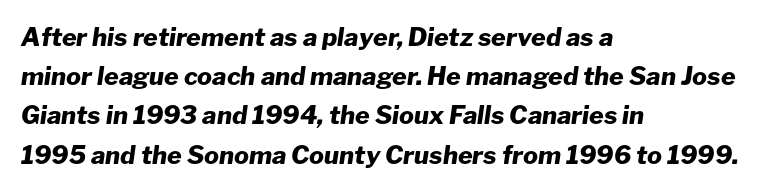
The image shows 25 px bold type, italic (leaning right); set left-aligned, normal line spacing (1.57x), normal letter spacing, not underlined.
